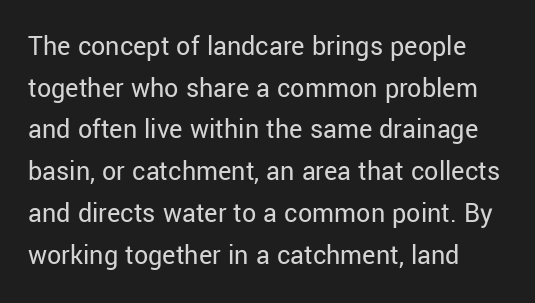
The typeface has the unassuming heft of standard copy or less. The glyphs in this specimen are sans serif. Think of a printed novel: that variable character pitch is what you see here. Observe the ordinary spacing: letters are neighbours, not strangers.
